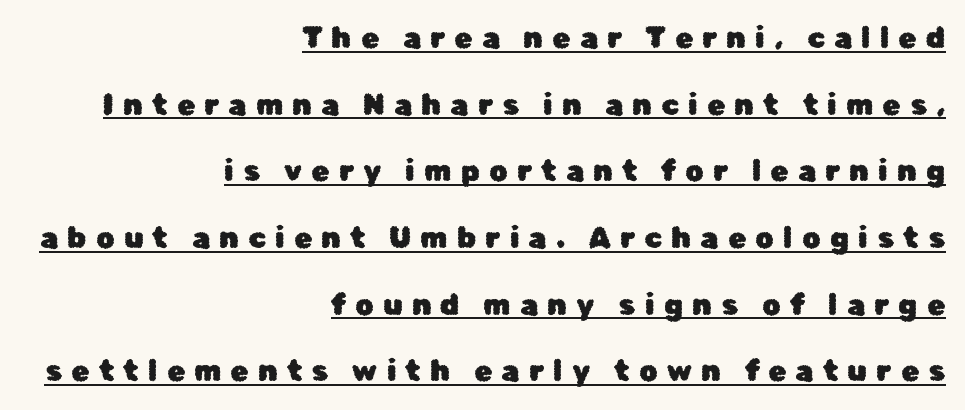
Q: Is the text italic (slanted)? A: No, it is upright.
Q: Is the typeface a serif or a sans-serif typeface? A: Sans-serif.
Q: Is the text underlined? A: Yes.
Q: How is the paragraph aligned? A: Right-aligned.
Q: Is the spacing between letters normal or unusually wide? A: Unusually wide.
Q: Is the spacing between lines tight, normal or loose? A: Loose.
Q: Width (condensed, normal, or wide)? A: Normal.
Q: Stroke contrast? A: Low.
Q: x-height? A: Medium.
Q: Monospaced? A: No.
